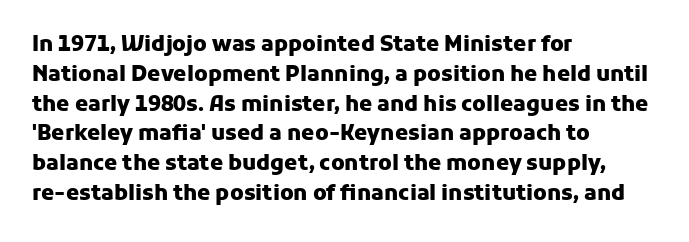
A bare baseline throughout the passage. Heavy-handed strokes throughout: this text is bold. Style check: upright. The setting favours the left margin, as ordinary paragraphs usually do. How are the letters spaced? Ordinarily, with no added tracking.
